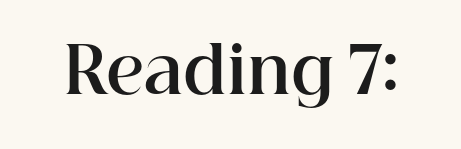
{"serif": "yes", "italic": "no", "bold": "yes", "weight": "bold", "width": "normal", "stroke_contrast": "high", "x_height": "medium", "monospaced": "no", "underline": "no", "letter_spacing": "normal", "letter_spacing_em": 0.0, "glyph_px": 64}
